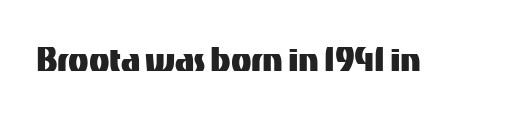
The image shows 42 px sans-serif type, upright; set normal letter spacing, not underlined; medium stroke contrast and a medium x-height.
